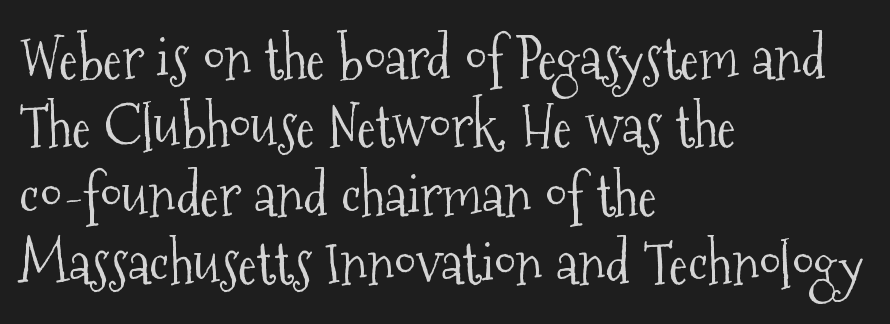
Q: Is the text bold? A: No.
Q: Is the text italic (slanted)? A: No, it is upright.
Q: Is the typeface a serif or a sans-serif typeface? A: Serif.
Q: Is the text underlined? A: No.
Q: How is the paragraph aligned? A: Left-aligned.
Q: Is the spacing between letters normal or unusually wide? A: Normal.
Q: Width (condensed, normal, or wide)? A: Condensed.
Q: Stroke contrast? A: Medium.
Q: x-height? A: Medium.
Q: Monospaced? A: No.
